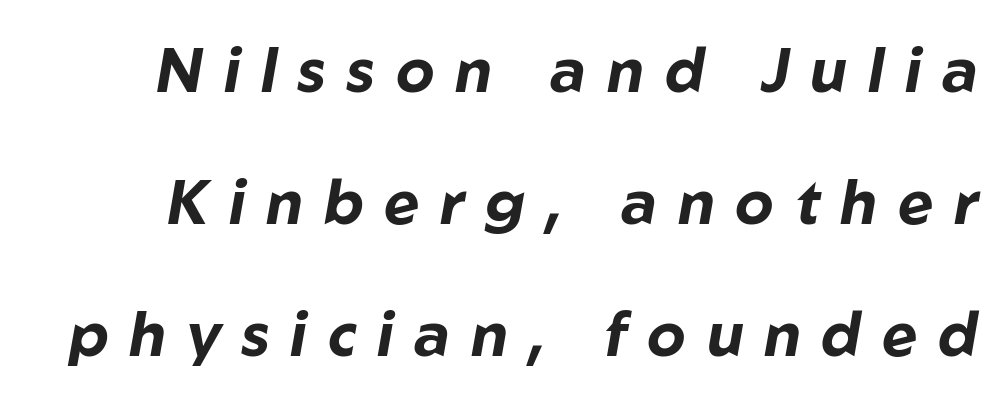
{"italic": "yes", "lean": "right", "slant_degrees": 10, "bold": "yes", "weight": "bold", "width": "normal", "stroke_contrast": "low", "x_height": "medium", "monospaced": "no", "underline": "no", "line_spacing": "loose", "line_spacing_ratio": 2.16, "letter_spacing": "wide", "letter_spacing_em": 0.34, "glyph_px": 61}
